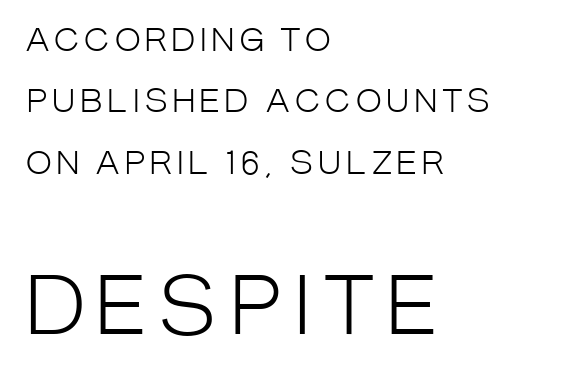
The image shows 78 px light, condensed sans-serif type, upright; set left-aligned, loose line spacing (1.98x), not underlined; the second (bottom) block is 2.52x larger; low stroke contrast and a large x-height.
